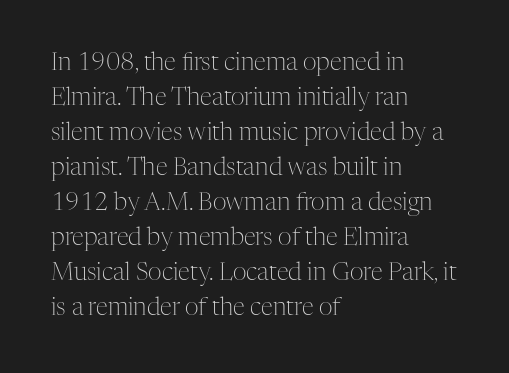
{"italic": "no", "bold": "no", "underline": "no", "align": "left", "line_spacing": "normal", "line_spacing_ratio": 1.46, "letter_spacing": "normal", "letter_spacing_em": 0.0, "glyph_px": 24}
